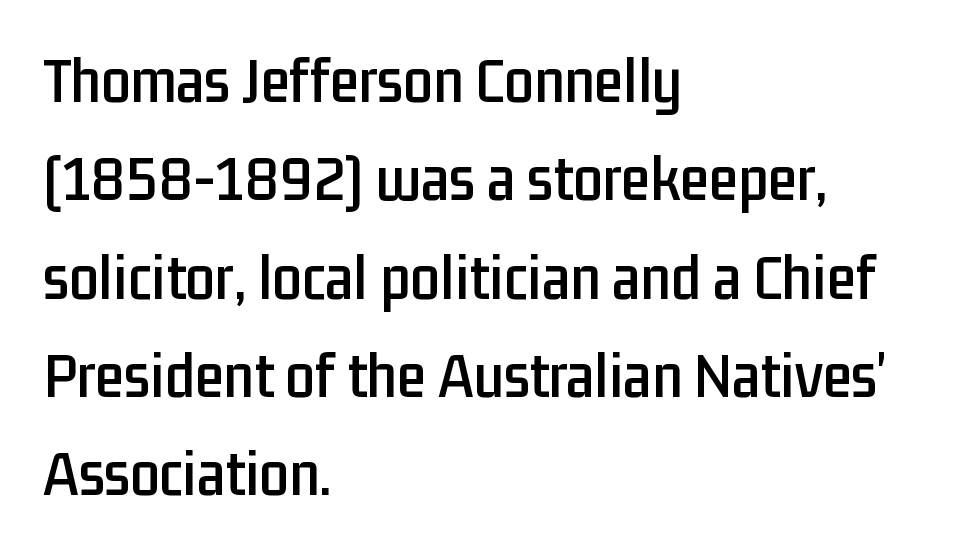
Font category for this specimen: sans-serif. Compared with a centered layout, this one pins lines to the left instead. Underlining? Definitely not there. This is the regular roman posture of the typeface.
